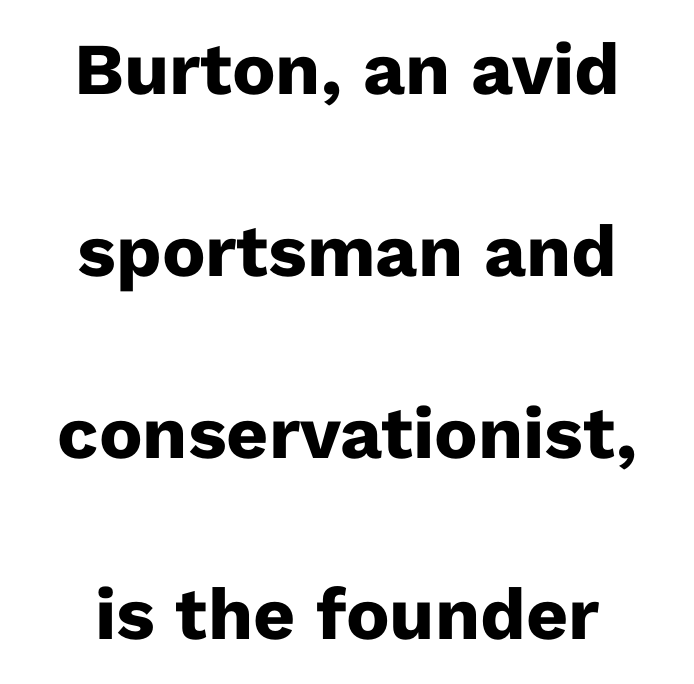
Q: Is the text bold? A: Yes.
Q: Is the text italic (slanted)? A: No, it is upright.
Q: Is the typeface a serif or a sans-serif typeface? A: Sans-serif.
Q: Is the text underlined? A: No.
Q: How is the paragraph aligned? A: Centered.
Q: Is the spacing between letters normal or unusually wide? A: Normal.
Q: Is the spacing between lines tight, normal or loose? A: Loose.
Q: Width (condensed, normal, or wide)? A: Normal.
Q: Stroke contrast? A: Low.
Q: x-height? A: Medium.
Q: Monospaced? A: No.
